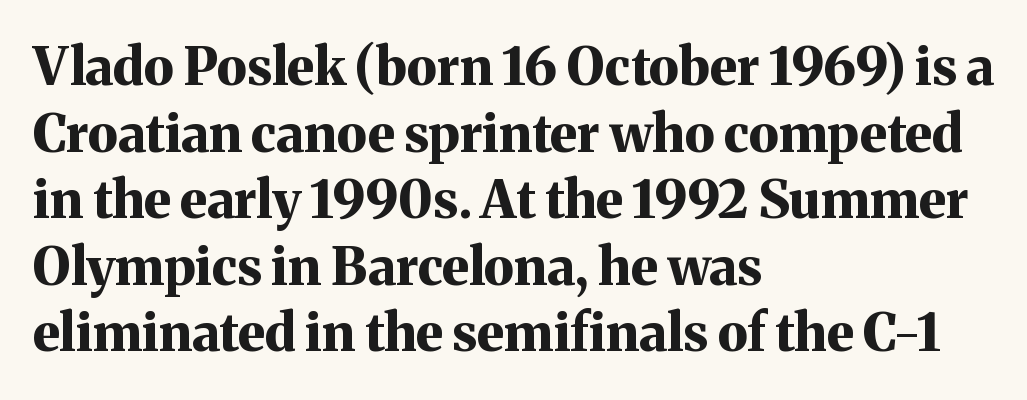
{"serif": "yes", "italic": "no", "bold": "yes", "weight": "bold", "width": "normal", "stroke_contrast": "medium", "x_height": "medium", "monospaced": "no", "underline": "no", "align": "left", "line_spacing": "normal", "line_spacing_ratio": 1.28, "letter_spacing": "normal", "letter_spacing_em": 0.0, "glyph_px": 52}
